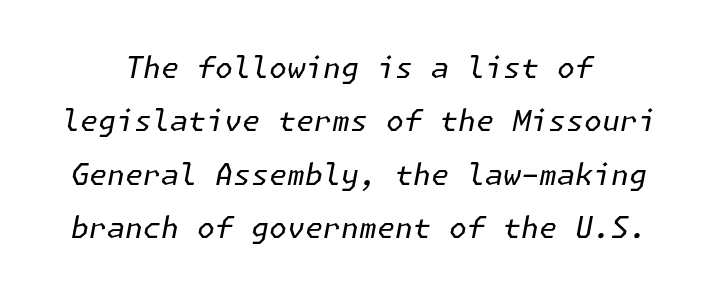
{"italic": "yes", "lean": "right", "slant_degrees": 11, "bold": "no", "weight": "regular", "width": "normal", "stroke_contrast": "low", "x_height": "medium", "underline": "no", "align": "center", "line_spacing_ratio": 1.84, "letter_spacing": "normal", "letter_spacing_em": 0.0, "glyph_px": 29}
